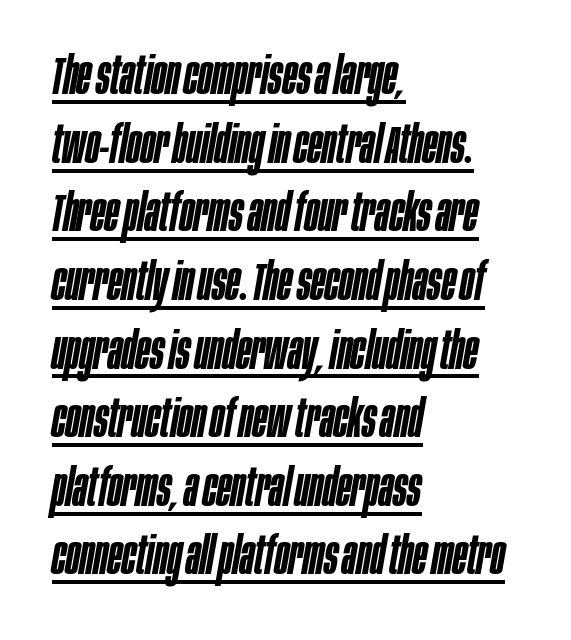
{"italic": "yes", "lean": "right", "slant_degrees": 10, "bold": "semi", "weight": "semibold", "width": "condensed", "stroke_contrast": "low", "x_height": "large", "monospaced": "no", "underline": "yes", "align": "left", "line_spacing": "normal", "line_spacing_ratio": 1.32, "letter_spacing": "normal", "letter_spacing_em": 0.0, "glyph_px": 52}
